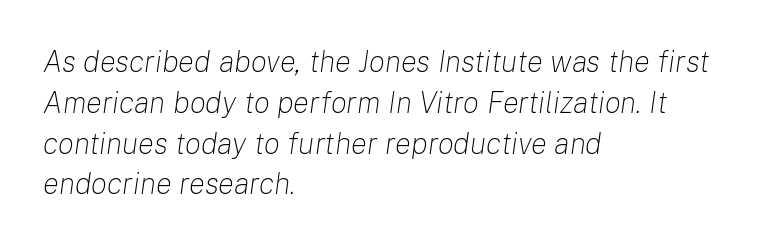
Q: Is the text bold? A: No.
Q: Is the text italic (slanted)? A: Yes, it leans right by about 8 degrees.
Q: Is the text underlined? A: No.
Q: How is the paragraph aligned? A: Left-aligned.
Q: Is the spacing between letters normal or unusually wide? A: Normal.
Q: Is the spacing between lines tight, normal or loose? A: Normal.
Q: Width (condensed, normal, or wide)? A: Normal.
Q: Stroke contrast? A: Low.
Q: x-height? A: Medium.
Q: Monospaced? A: No.
